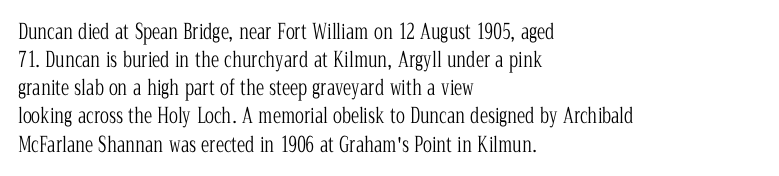
{"italic": "no", "bold": "no", "underline": "no", "align": "left", "line_spacing": "normal", "line_spacing_ratio": 1.34, "letter_spacing": "normal", "letter_spacing_em": 0.0, "glyph_px": 21}
